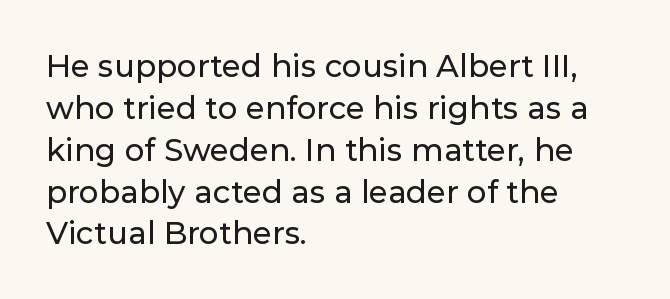
Q: Is the text italic (slanted)? A: No, it is upright.
Q: Is the typeface a serif or a sans-serif typeface? A: Sans-serif.
Q: Is the text underlined? A: No.
Q: How is the paragraph aligned? A: Left-aligned.
Q: Is the spacing between letters normal or unusually wide? A: Normal.
Q: Is the spacing between lines tight, normal or loose? A: Normal.
Q: Width (condensed, normal, or wide)? A: Normal.
Q: Stroke contrast? A: Low.
Q: x-height? A: Medium.
Q: Monospaced? A: No.
